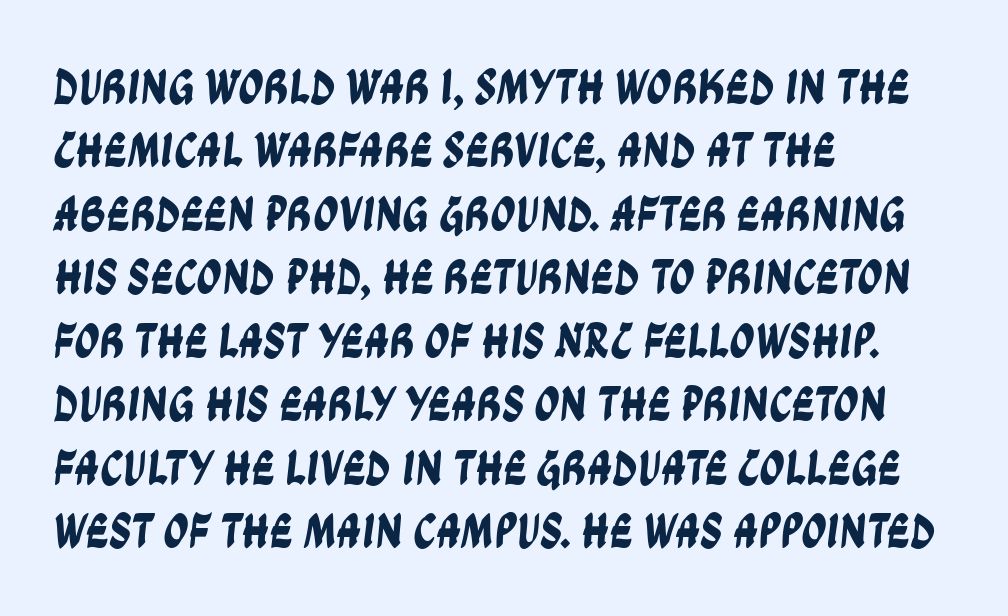
The image shows 50 px condensed sans-serif type; set left-aligned, normal line spacing (1.27x), normal letter spacing, not underlined; low stroke contrast and a large x-height.
